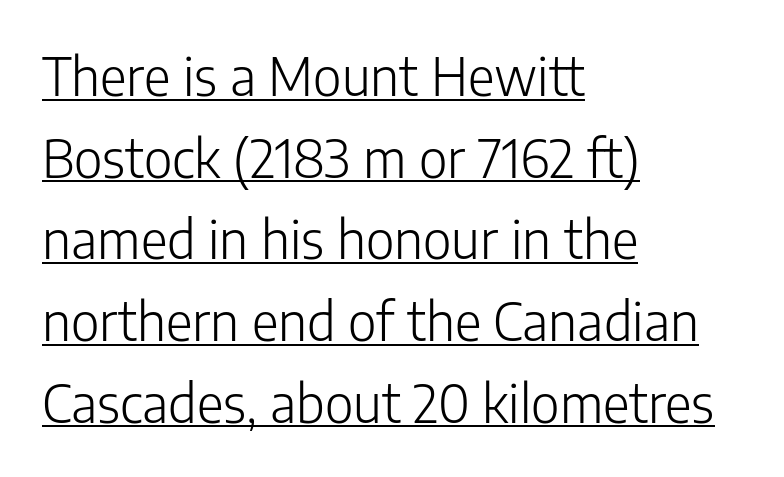
{"serif": "no", "italic": "no", "bold": "no", "weight": "light", "width": "normal", "stroke_contrast": "low", "x_height": "medium", "monospaced": "no", "underline": "yes", "align": "left", "line_spacing": "normal", "line_spacing_ratio": 1.57, "letter_spacing": "normal", "letter_spacing_em": 0.0, "glyph_px": 52}
